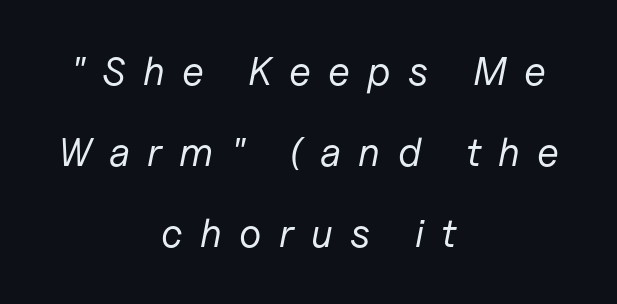
Q: Is the text bold? A: No.
Q: Is the text italic (slanted)? A: Yes, it leans right by about 11 degrees.
Q: Is the text underlined? A: No.
Q: How is the paragraph aligned? A: Centered.
Q: Is the spacing between letters normal or unusually wide? A: Unusually wide.
Q: Is the spacing between lines tight, normal or loose? A: Loose.
Q: Width (condensed, normal, or wide)? A: Normal.
Q: Stroke contrast? A: Low.
Q: x-height? A: Medium.
Q: Monospaced? A: No.
